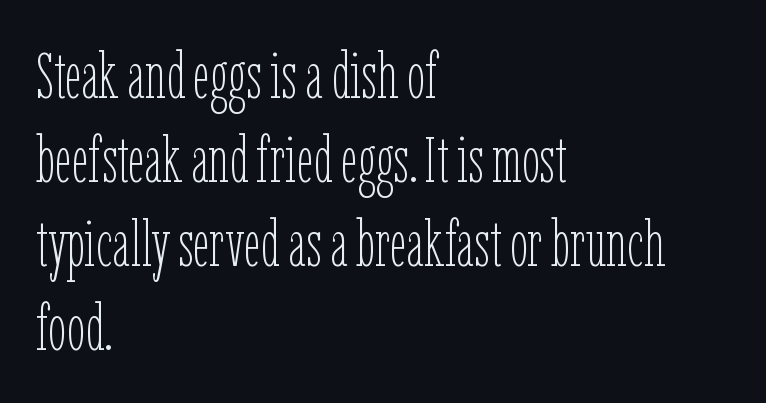
{"italic": "no", "bold": "no", "weight": "thin", "width": "condensed", "stroke_contrast": "low", "x_height": "medium", "monospaced": "no", "underline": "no", "align": "left", "line_spacing": "normal", "line_spacing_ratio": 1.29, "letter_spacing": "normal", "letter_spacing_em": 0.0, "glyph_px": 65}
